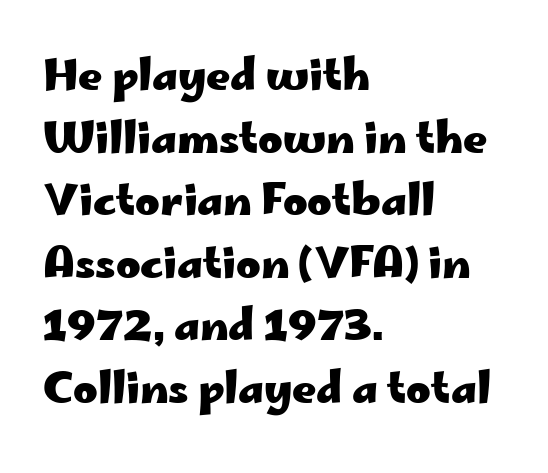
Q: Is the text bold? A: Yes.
Q: Is the text italic (slanted)? A: No, it is upright.
Q: Is the typeface a serif or a sans-serif typeface? A: Sans-serif.
Q: Is the text underlined? A: No.
Q: How is the paragraph aligned? A: Left-aligned.
Q: Is the spacing between letters normal or unusually wide? A: Normal.
Q: Is the spacing between lines tight, normal or loose? A: Normal.
Q: Width (condensed, normal, or wide)? A: Wide.
Q: Stroke contrast? A: Low.
Q: x-height? A: Small.
Q: Monospaced? A: No.
